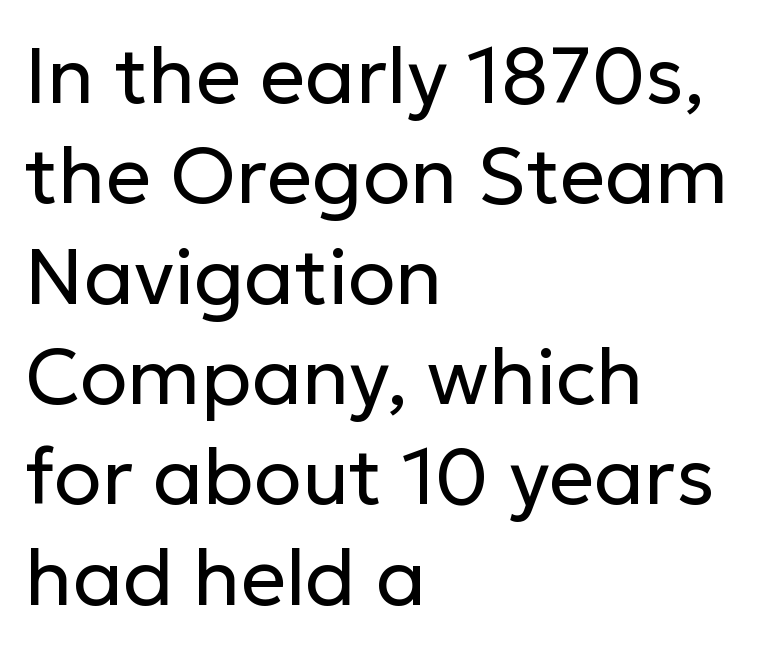
{"serif": "no", "italic": "no", "bold": "no", "weight": "regular", "width": "normal", "stroke_contrast": "low", "x_height": "medium", "monospaced": "no", "underline": "no", "align": "left", "line_spacing": "normal", "line_spacing_ratio": 1.27, "letter_spacing": "normal", "letter_spacing_em": 0.0, "glyph_px": 79}
